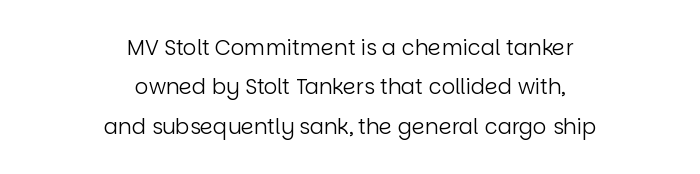
No italicization has been applied; the sample stays upright. Reading down the block, each line starts at a different indent, mirrored at its end. Underline: absent. Is the stroke heavy? The answer is a plain regular-or-lighter. Observe the ordinary spacing: letters are neighbours, not strangers.
